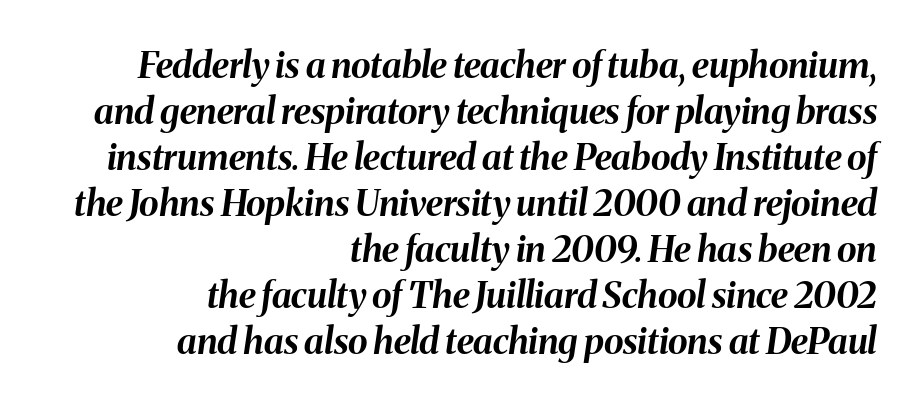
{"italic": "yes", "lean": "right", "slant_degrees": 8, "bold": "yes", "weight": "bold", "width": "normal", "stroke_contrast": "medium", "x_height": "medium", "monospaced": "no", "underline": "no", "align": "right", "line_spacing": "normal", "line_spacing_ratio": 1.28, "letter_spacing": "normal", "letter_spacing_em": 0.0, "glyph_px": 36}
